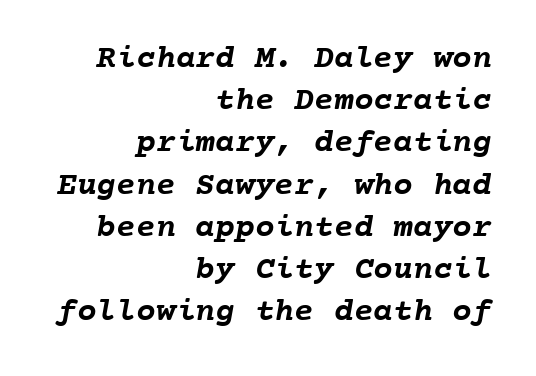
Q: Is the text bold? A: Yes.
Q: Is the text underlined? A: No.
Q: How is the paragraph aligned? A: Right-aligned.
Q: Is the spacing between letters normal or unusually wide? A: Normal.
Q: Is the spacing between lines tight, normal or loose? A: Normal.
Q: Width (condensed, normal, or wide)? A: Normal.
Q: Stroke contrast? A: Low.
Q: x-height? A: Medium.
Q: Monospaced? A: Yes.
